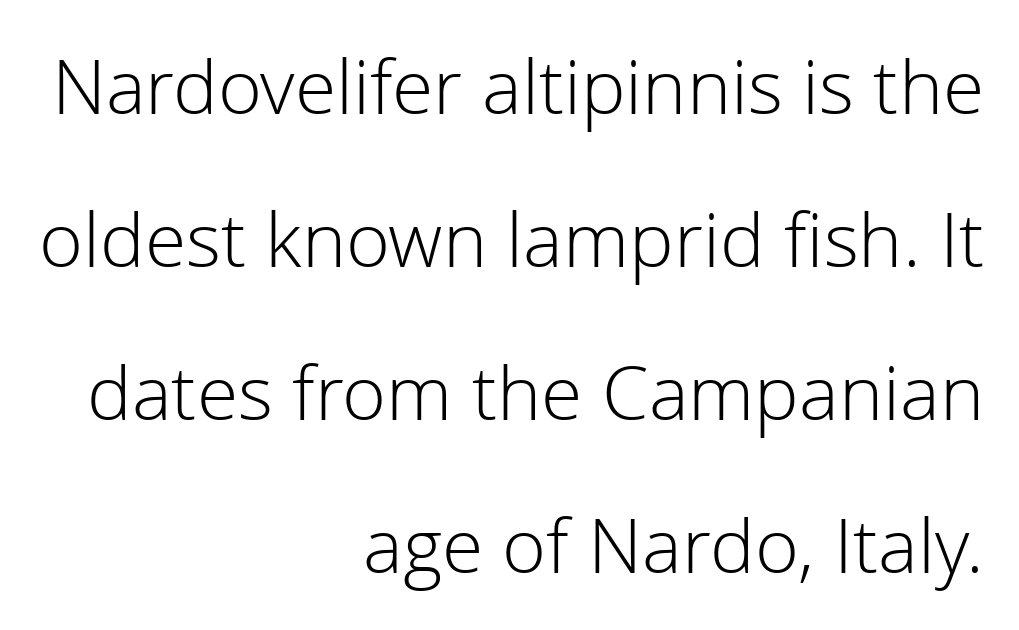
Q: Is the text bold? A: No.
Q: Is the text italic (slanted)? A: No, it is upright.
Q: Is the typeface a serif or a sans-serif typeface? A: Sans-serif.
Q: Is the text underlined? A: No.
Q: How is the paragraph aligned? A: Right-aligned.
Q: Is the spacing between letters normal or unusually wide? A: Normal.
Q: Is the spacing between lines tight, normal or loose? A: Loose.
Q: Width (condensed, normal, or wide)? A: Normal.
Q: Stroke contrast? A: Low.
Q: x-height? A: Medium.
Q: Monospaced? A: No.
